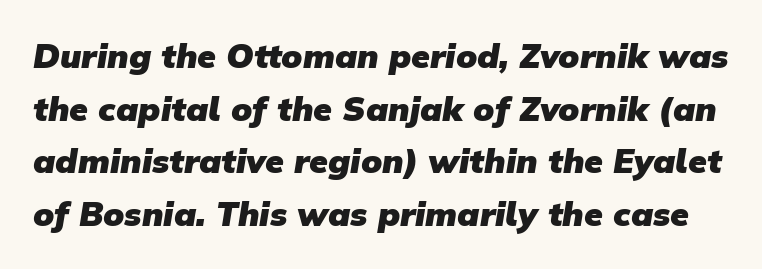
Grotesque or geometric, the face here clearly has no serifs. Honestly, the letter spacing is just normal — you wouldn't notice it. Emphasis by weight is at full strength: bold. Descenders are the only things crossing below the line. Note the varied advance widths — an 'i' is clearly narrower than an 'm'. Quick note: interline space is typical.
